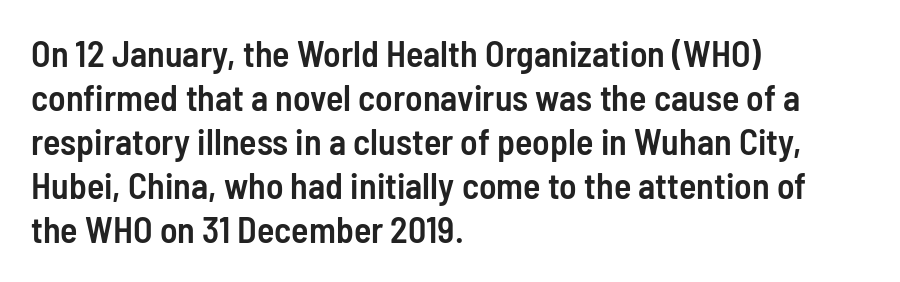
{"serif": "no", "italic": "no", "bold": "semi", "weight": "semibold", "width": "condensed", "stroke_contrast": "low", "x_height": "medium", "monospaced": "no", "underline": "no", "align": "left", "line_spacing_ratio": 1.22, "letter_spacing": "normal", "letter_spacing_em": 0.0, "glyph_px": 36}
